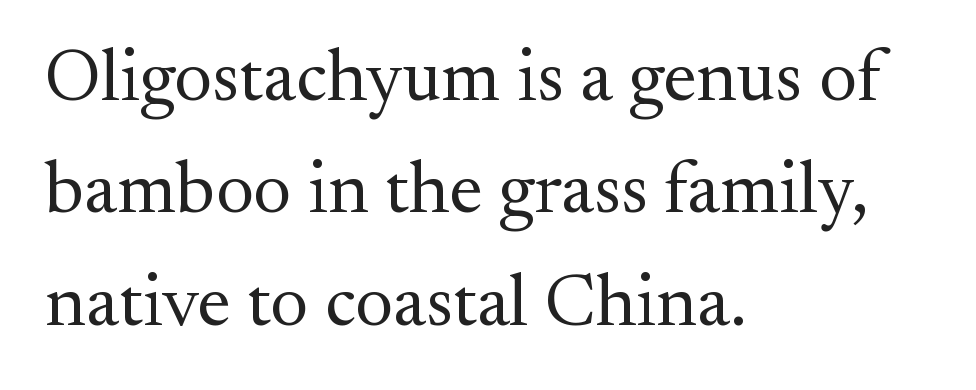
{"serif": "yes", "italic": "no", "bold": "no", "weight": "regular", "width": "normal", "stroke_contrast": "medium", "x_height": "small", "monospaced": "no", "underline": "no", "align": "left", "line_spacing": "normal", "line_spacing_ratio": 1.52, "letter_spacing": "normal", "letter_spacing_em": 0.0, "glyph_px": 74}
